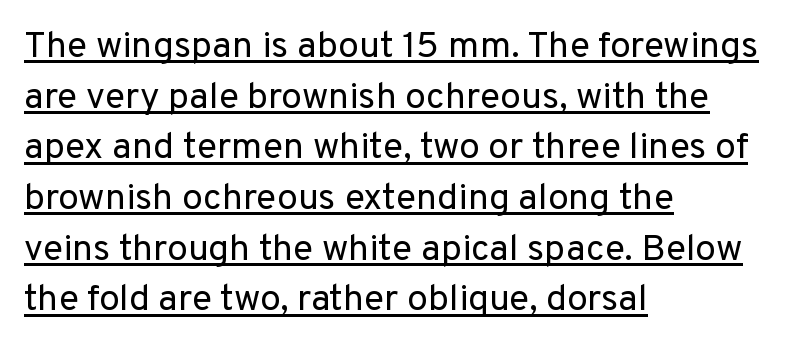
{"serif": "no", "italic": "no", "bold": "no", "weight": "regular", "width": "normal", "stroke_contrast": "low", "x_height": "medium", "monospaced": "no", "underline": "yes", "align": "left", "line_spacing": "normal", "line_spacing_ratio": 1.37, "letter_spacing": "normal", "letter_spacing_em": 0.0, "glyph_px": 37}
